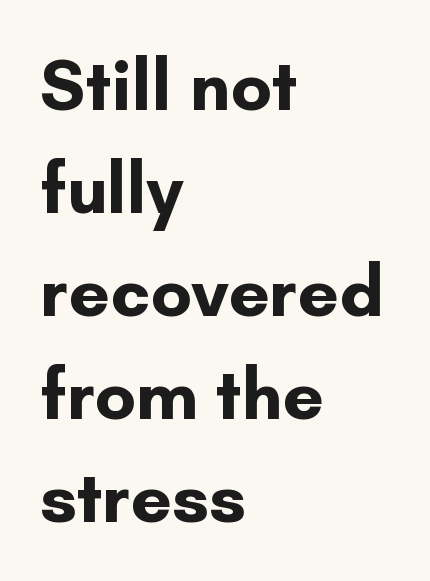
{"serif": "no", "italic": "no", "bold": "yes", "weight": "bold", "width": "normal", "stroke_contrast": "low", "x_height": "small", "monospaced": "no", "underline": "no", "align": "left", "line_spacing": "normal", "line_spacing_ratio": 1.41, "letter_spacing": "normal", "letter_spacing_em": 0.0, "glyph_px": 73}
